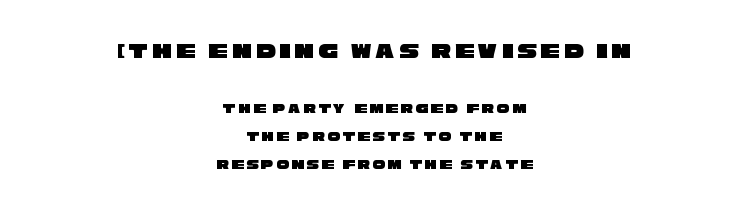
Q: Is the text underlined? A: No.
Q: How is the paragraph aligned? A: Centered.
Q: Is the spacing between lines tight, normal or loose? A: Loose.
Q: Which block of text is set in a larger size, the first (top) or the second (bottom)? A: The first (top) one.
